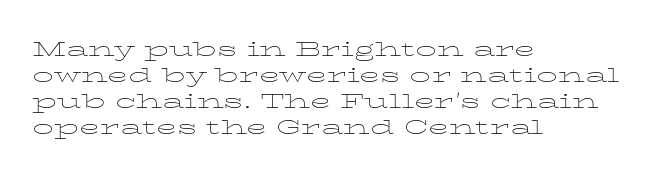
The image shows 21 px text type, upright; set left-aligned, line spacing 1.24x, normal letter spacing, not underlined.
